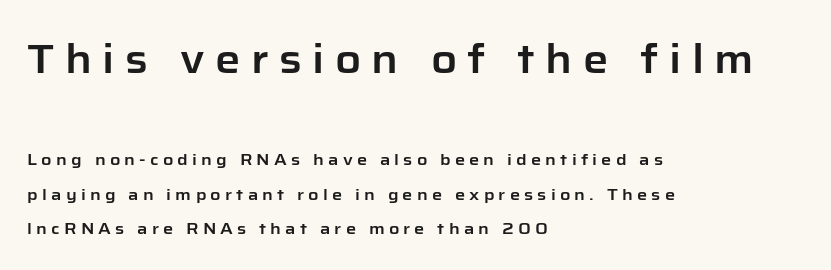
Check under the words: just untouched page. The initial chunk of copy outweighs the following chunk in type size. A typesetter would label this face a sans. Note the varied advance widths — an 'i' is clearly narrower than an 'm'. Regarding leading, the lines here are spaced well apart. The lines are quadded left.
